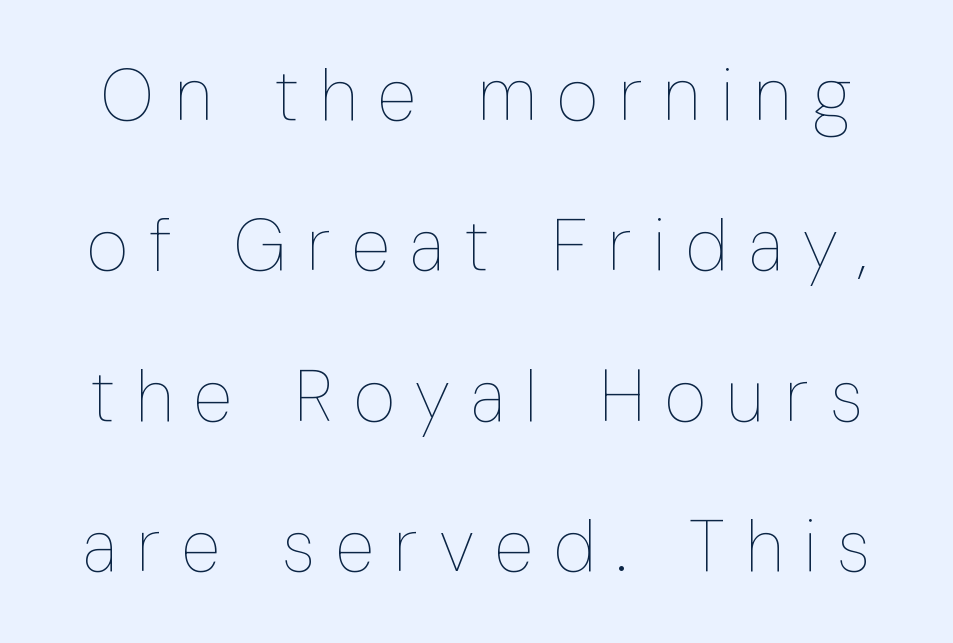
{"italic": "no", "bold": "no", "weight": "thin", "width": "condensed", "stroke_contrast": "low", "x_height": "medium", "monospaced": "no", "underline": "no", "line_spacing": "loose", "line_spacing_ratio": 2.09, "letter_spacing": "wide", "letter_spacing_em": 0.29, "glyph_px": 72}
